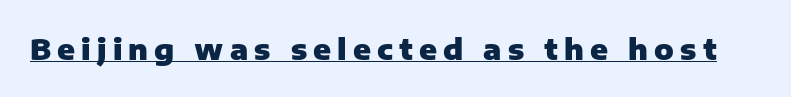
{"serif": "no", "italic": "no", "bold": "yes", "weight": "heavy", "width": "normal", "stroke_contrast": "low", "x_height": "medium", "monospaced": "no", "underline": "yes", "letter_spacing": "wide", "letter_spacing_em": 0.21, "glyph_px": 29}
